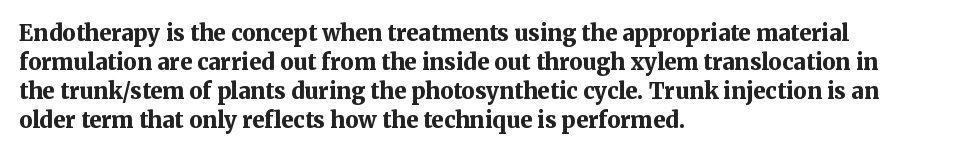
I'd describe the lettering as bold — thick and assertive. Line starts are locked; line ends wander. Nope, not italic — everything's standing straight. Only glyphs here, with clear space below each row.
